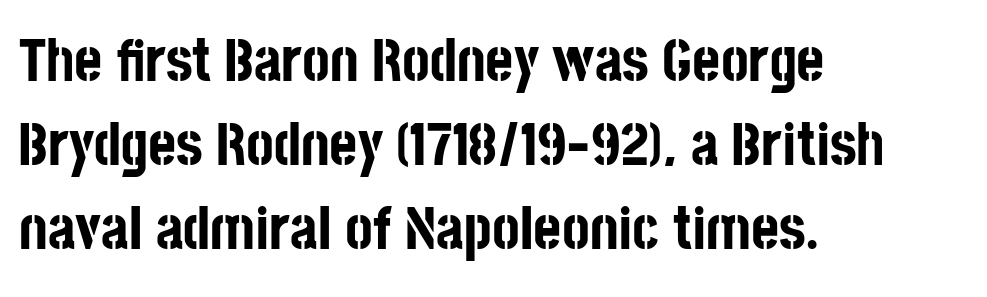
The image shows 60 px bold, condensed sans-serif type, upright; set left-aligned, normal line spacing (1.4x), normal letter spacing, not underlined; low stroke contrast and a large x-height.
